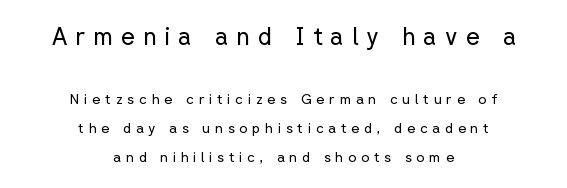
The image shows 24 px text type, upright; set centered, loose line spacing (2.08x), unusually wide letter spacing (+0.34 em), not underlined; the first (top) block is 1.71x larger.
